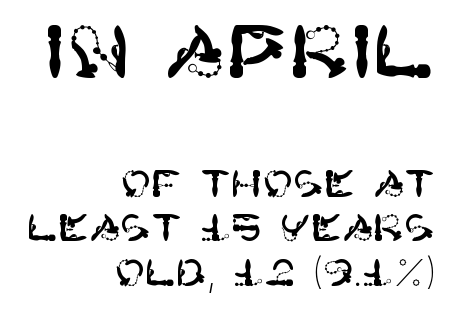
The image shows 74 px sans-serif type, upright; set right-aligned, line spacing 1.2x, normal letter spacing, not underlined; the first (top) block is 2.0x larger; high stroke contrast and a large x-height.
